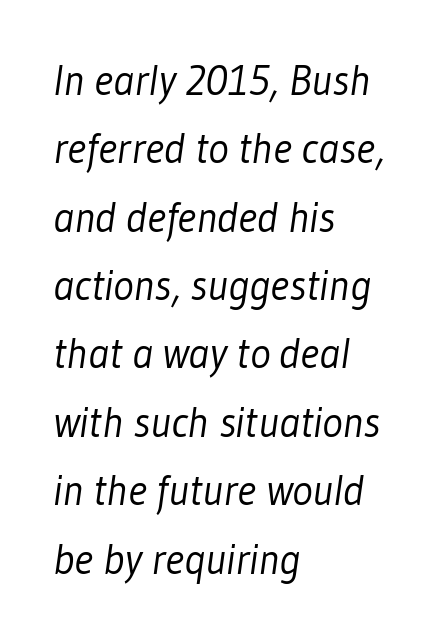
{"serif": "no", "bold": "no", "weight": "light", "width": "condensed", "stroke_contrast": "low", "x_height": "medium", "monospaced": "no", "underline": "no", "align": "left", "line_spacing": "normal", "line_spacing_ratio": 1.59, "letter_spacing": "normal", "letter_spacing_em": 0.0, "glyph_px": 43}
